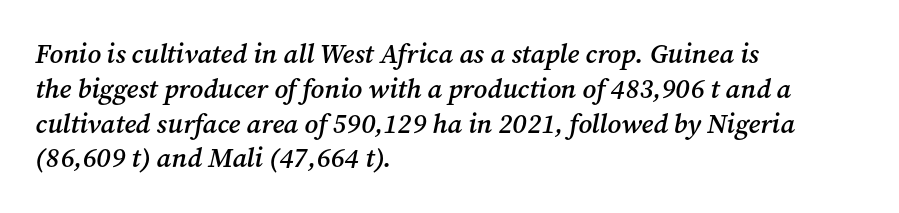
The image shows 27 px text type, italic (leaning right); set left-aligned, normal line spacing (1.29x), normal letter spacing, not underlined.
